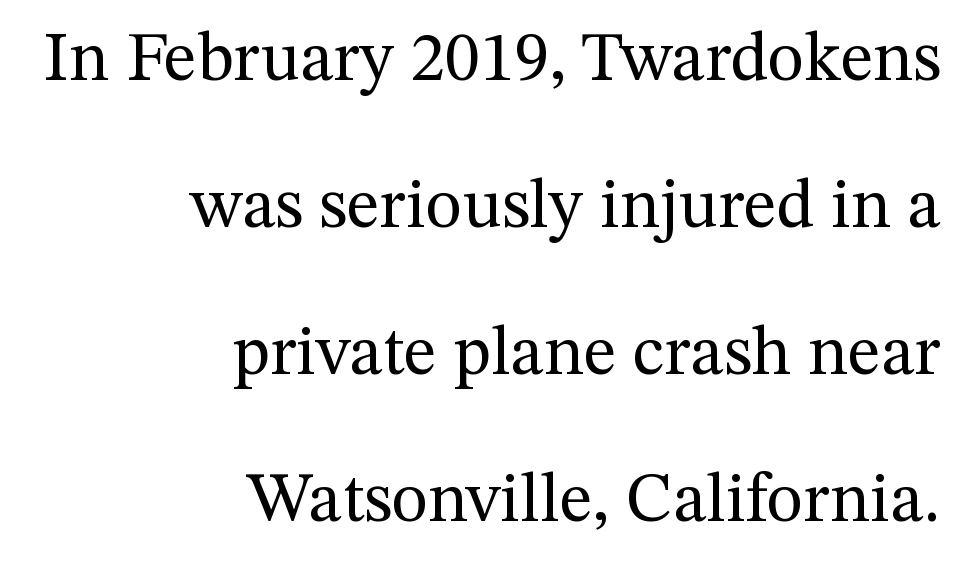
Q: Is the text bold? A: No.
Q: Is the text italic (slanted)? A: No, it is upright.
Q: Is the typeface a serif or a sans-serif typeface? A: Serif.
Q: Is the text underlined? A: No.
Q: How is the paragraph aligned? A: Right-aligned.
Q: Is the spacing between letters normal or unusually wide? A: Normal.
Q: Is the spacing between lines tight, normal or loose? A: Loose.
Q: Width (condensed, normal, or wide)? A: Normal.
Q: Stroke contrast? A: Medium.
Q: x-height? A: Medium.
Q: Monospaced? A: No.
